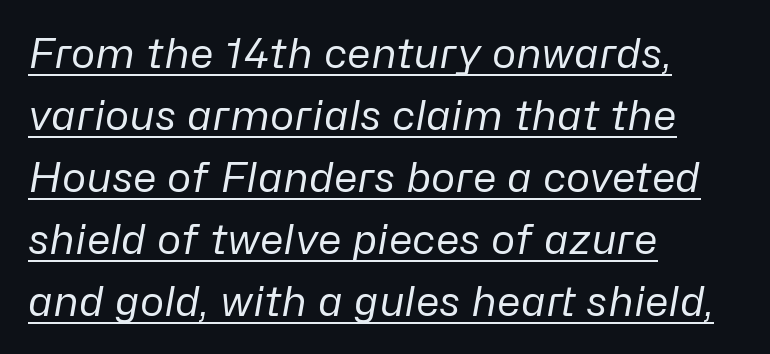
{"italic": "yes", "lean": "right", "slant_degrees": 10, "bold": "no", "weight": "regular", "width": "normal", "stroke_contrast": "low", "x_height": "medium", "monospaced": "no", "underline": "yes", "align": "left", "line_spacing": "normal", "line_spacing_ratio": 1.51, "letter_spacing": "normal", "letter_spacing_em": 0.0, "glyph_px": 41}
